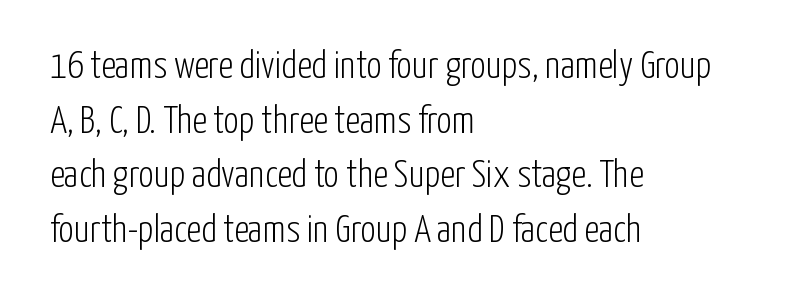
The image shows 38 px light, condensed sans-serif type, upright; set left-aligned, normal line spacing (1.44x), normal letter spacing, not underlined; low stroke contrast and a medium x-height.
